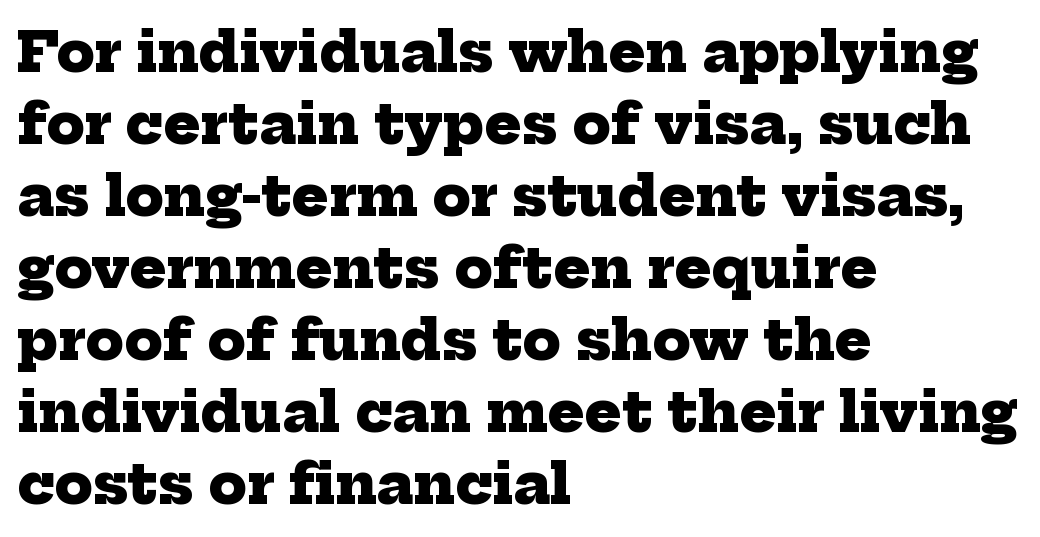
Q: Is the text bold? A: Yes.
Q: Is the typeface a serif or a sans-serif typeface? A: Serif.
Q: Is the text underlined? A: No.
Q: How is the paragraph aligned? A: Left-aligned.
Q: Is the spacing between letters normal or unusually wide? A: Normal.
Q: Is the spacing between lines tight, normal or loose? A: Normal.
Q: Width (condensed, normal, or wide)? A: Normal.
Q: Stroke contrast? A: Low.
Q: x-height? A: Medium.
Q: Monospaced? A: No.
